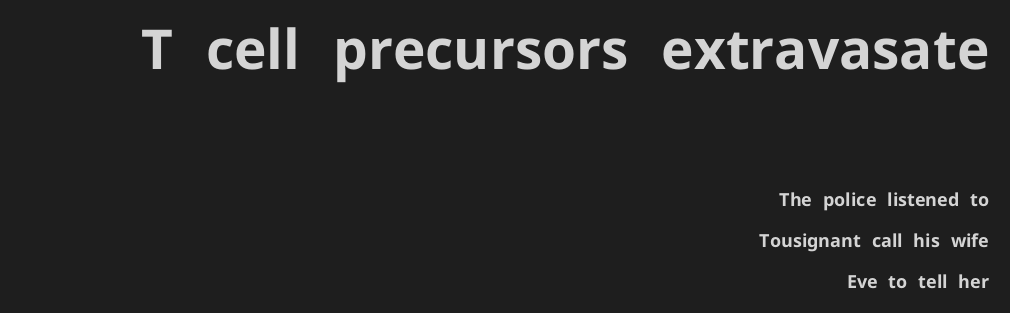
The image shows 55 px bold sans-serif type, upright; set right-aligned, loose line spacing (2.28x), normal letter spacing, not underlined; the first (top) block is 3.06x larger; low stroke contrast and a medium x-height.
